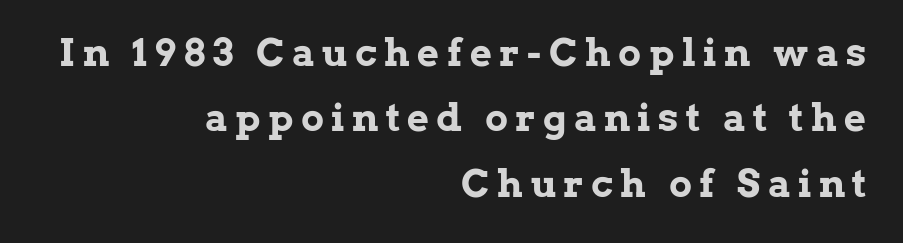
Q: Is the text bold? A: Yes.
Q: Is the text italic (slanted)? A: No, it is upright.
Q: Is the typeface a serif or a sans-serif typeface? A: Serif.
Q: Is the text underlined? A: No.
Q: How is the paragraph aligned? A: Right-aligned.
Q: Is the spacing between letters normal or unusually wide? A: Unusually wide.
Q: Width (condensed, normal, or wide)? A: Normal.
Q: Stroke contrast? A: Low.
Q: x-height? A: Medium.
Q: Monospaced? A: No.
